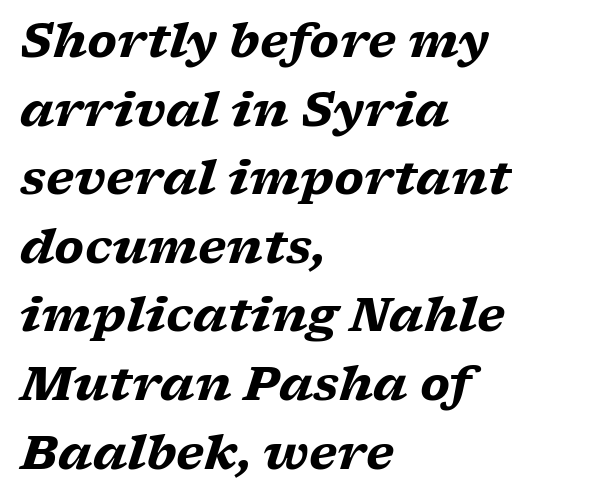
Q: Is the text bold? A: Yes.
Q: Is the text italic (slanted)? A: Yes, it leans right by about 17 degrees.
Q: Is the typeface a serif or a sans-serif typeface? A: Serif.
Q: Is the text underlined? A: No.
Q: How is the paragraph aligned? A: Left-aligned.
Q: Is the spacing between letters normal or unusually wide? A: Normal.
Q: Is the spacing between lines tight, normal or loose? A: Normal.
Q: Width (condensed, normal, or wide)? A: Wide.
Q: Stroke contrast? A: Low.
Q: x-height? A: Medium.
Q: Monospaced? A: No.
